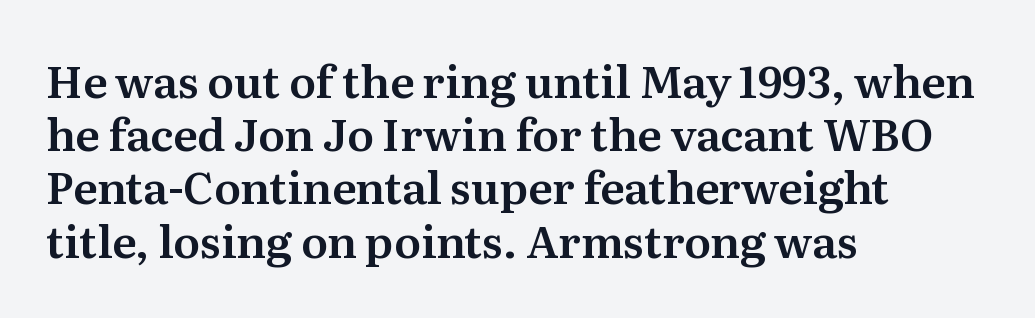
Q: Is the text italic (slanted)? A: No, it is upright.
Q: Is the typeface a serif or a sans-serif typeface? A: Serif.
Q: Is the text underlined? A: No.
Q: How is the paragraph aligned? A: Left-aligned.
Q: Is the spacing between letters normal or unusually wide? A: Normal.
Q: Width (condensed, normal, or wide)? A: Normal.
Q: Stroke contrast? A: Medium.
Q: x-height? A: Medium.
Q: Monospaced? A: No.
